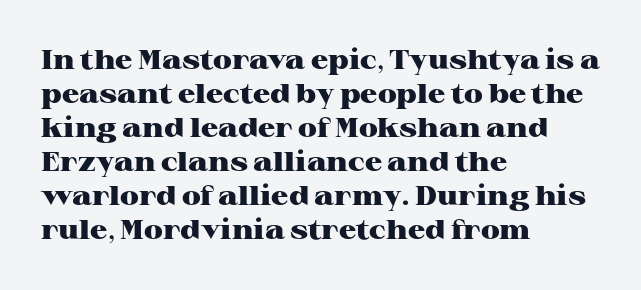
The image shows 27 px bold type, upright; set left-aligned, normal line spacing (1.26x), normal letter spacing, not underlined.
